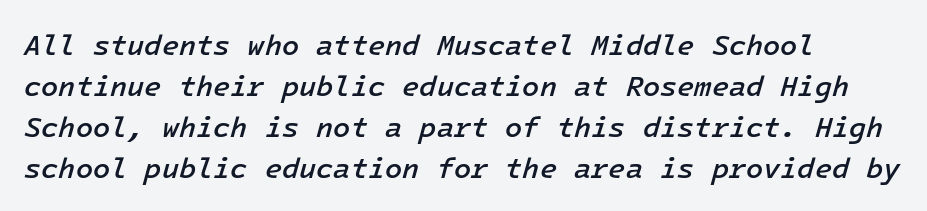
Here the glyphs are tracked normally, forming tight word shapes. Weight: semibold (demi). Leftover space on each line is placed entirely after the last word. Whoever set this chose a conventional vertical rhythm. The gap between lines stays unmarked.
